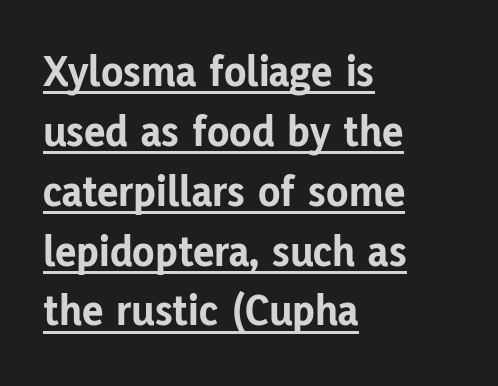
{"serif": "no", "italic": "no", "bold": "yes", "weight": "bold", "width": "normal", "stroke_contrast": "low", "x_height": "medium", "monospaced": "no", "underline": "yes", "align": "left", "line_spacing": "normal", "line_spacing_ratio": 1.33, "letter_spacing": "normal", "letter_spacing_em": 0.0, "glyph_px": 45}
